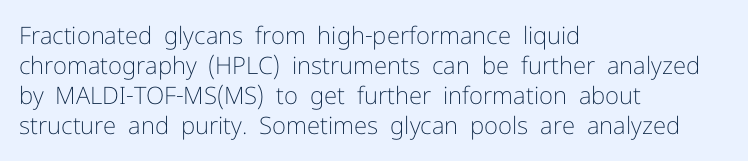
Q: Is the text bold? A: No.
Q: Is the text italic (slanted)? A: No, it is upright.
Q: Is the text underlined? A: No.
Q: How is the paragraph aligned? A: Left-aligned.
Q: Is the spacing between letters normal or unusually wide? A: Normal.
Q: Is the spacing between lines tight, normal or loose? A: Normal.
